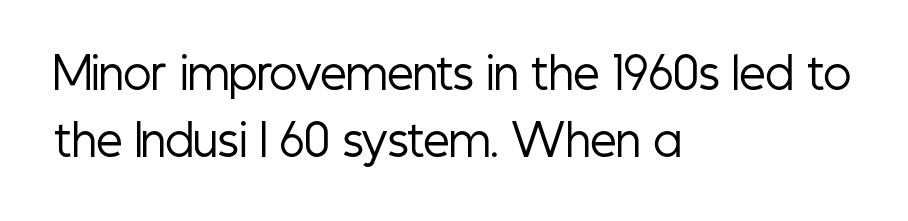
The image shows 42 px regular-weight, condensed sans-serif type, upright; set left-aligned, normal line spacing (1.6x), normal letter spacing, not underlined; low stroke contrast and a medium x-height.
